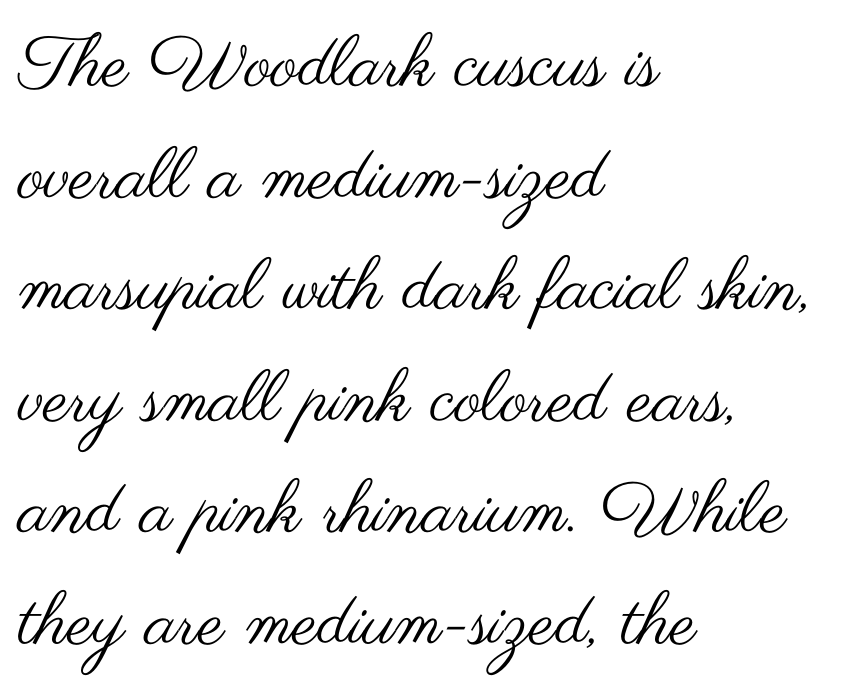
{"serif": "no", "bold": "no", "weight": "regular", "width": "wide", "stroke_contrast": "medium", "x_height": "small", "monospaced": "no", "underline": "no", "align": "left", "line_spacing": "normal", "line_spacing_ratio": 1.55, "letter_spacing": "normal", "letter_spacing_em": 0.0, "glyph_px": 72}
